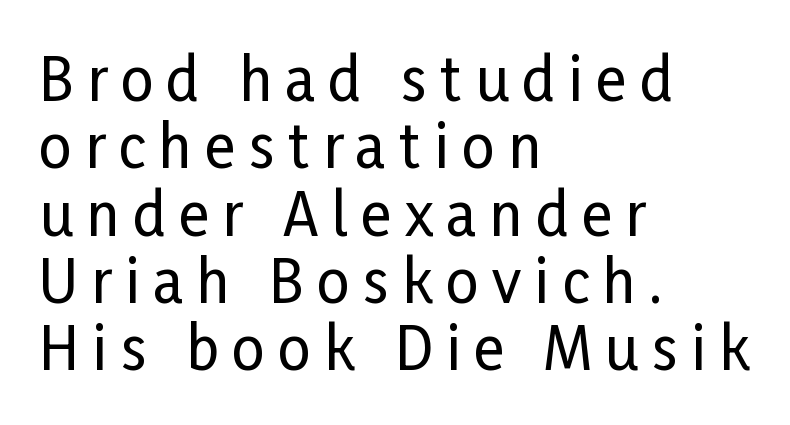
These lines are rendered in a variable-pitch font. A typesetter would label this face a sans. The words here are not underlined. Designer's note — italics off, roman on. The lines are quadded left. These lines have a slow, spaced-out rhythm from letter to letter.
